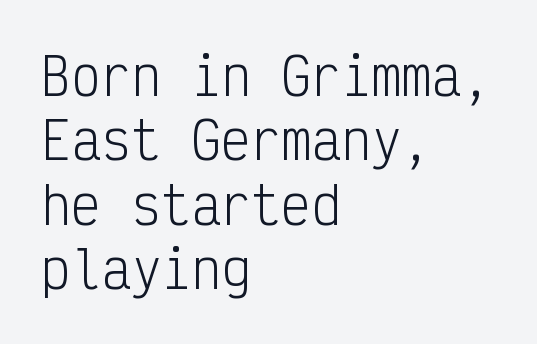
The image shows 50 px light, condensed sans-serif type, upright, monospaced; set left-aligned, normal line spacing (1.29x), normal letter spacing, not underlined; low stroke contrast and a medium x-height.
